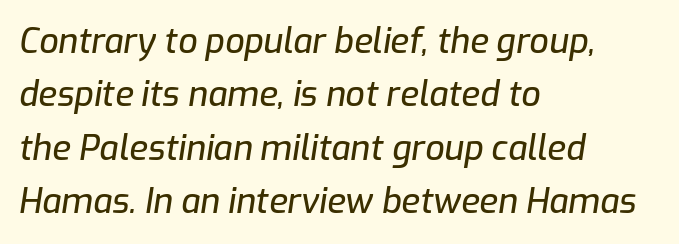
Q: Is the text italic (slanted)? A: Yes, it leans right by about 9 degrees.
Q: Is the text underlined? A: No.
Q: How is the paragraph aligned? A: Left-aligned.
Q: Is the spacing between letters normal or unusually wide? A: Normal.
Q: Is the spacing between lines tight, normal or loose? A: Normal.
Q: Width (condensed, normal, or wide)? A: Normal.
Q: Stroke contrast? A: Low.
Q: x-height? A: Medium.
Q: Monospaced? A: No.
